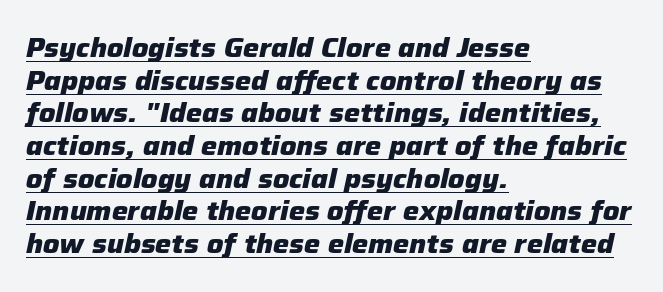
The image shows 27 px bold type, italic (leaning right); set left-aligned, line spacing 1.21x, normal letter spacing, underlined.
